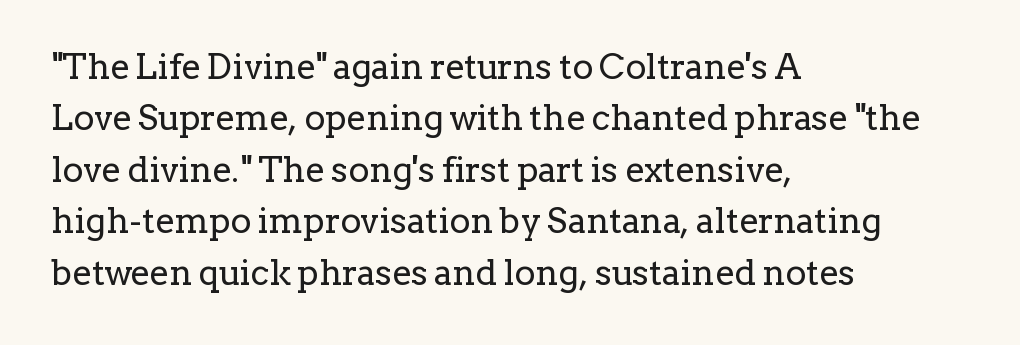
Unlike a clean sans, this face finishes its strokes with serifs. The rendering keeps characters at their native spacing. Posture: vertical. The font sits on the lighter half of the weight spectrum, regular included. If you drew a ruler down the left edge, every line would touch it.
